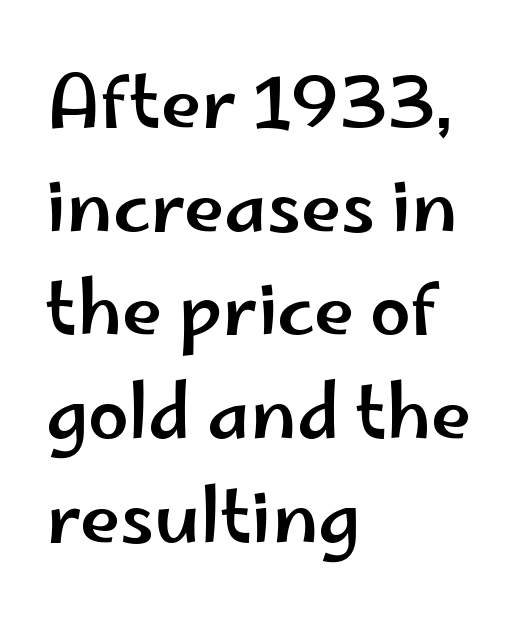
The image shows 73 px wide sans-serif type, upright; set left-aligned, normal line spacing (1.42x), normal letter spacing, not underlined; low stroke contrast and a small x-height.
